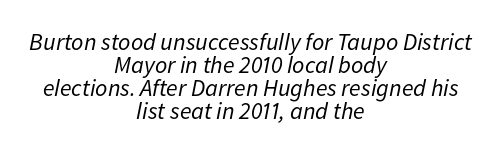
Q: Is the text bold? A: No.
Q: Is the text italic (slanted)? A: Yes, it leans right by about 11 degrees.
Q: Is the text underlined? A: No.
Q: How is the paragraph aligned? A: Centered.
Q: Is the spacing between letters normal or unusually wide? A: Normal.
Q: Is the spacing between lines tight, normal or loose? A: Tight.
